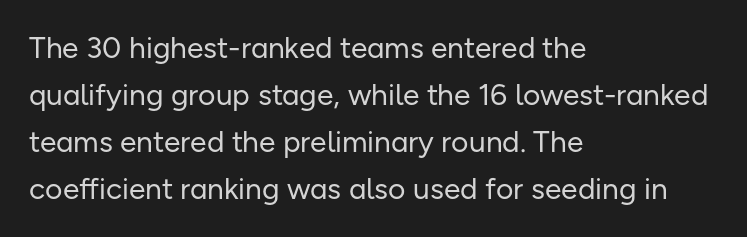
{"serif": "no", "italic": "no", "bold": "no", "weight": "regular", "width": "normal", "stroke_contrast": "low", "x_height": "medium", "monospaced": "no", "underline": "no", "align": "left", "line_spacing": "normal", "line_spacing_ratio": 1.57, "letter_spacing": "normal", "letter_spacing_em": 0.0, "glyph_px": 30}
